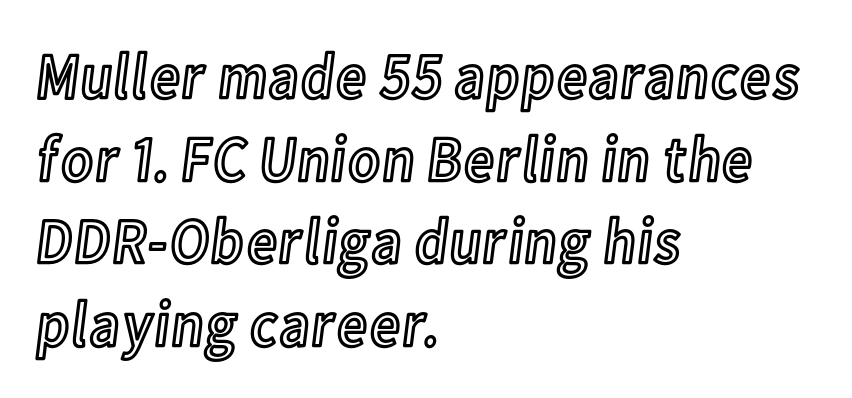
You could call the tracking neutral — neither tight nor loose. The passage shown is typed in a proportional face where columns would drift. One-word summary of the alignment: left. Quick note: interline space is typical.
